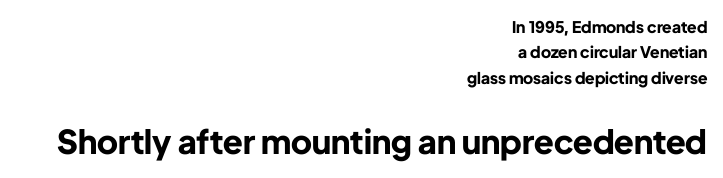
The image shows 33 px bold sans-serif type, upright; set right-aligned, normal line spacing (1.59x), normal letter spacing, not underlined; the second (bottom) block is 2.06x larger; low stroke contrast and a medium x-height.
